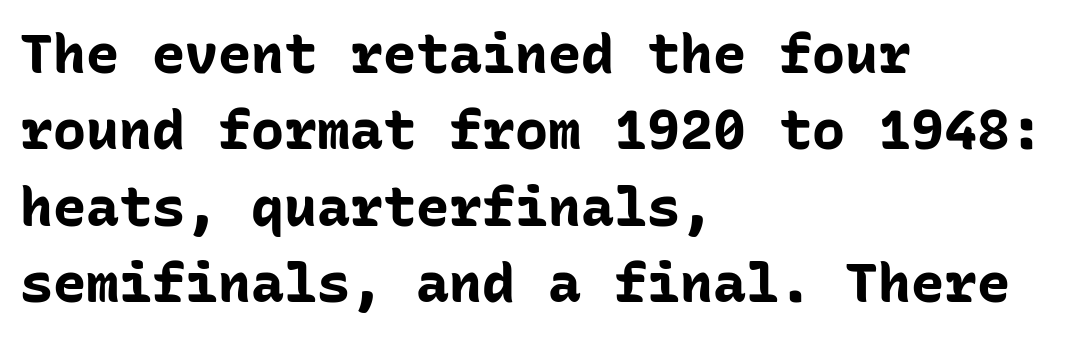
{"serif": "no", "italic": "no", "bold": "yes", "weight": "bold", "width": "normal", "stroke_contrast": "low", "x_height": "medium", "monospaced": "yes", "underline": "no", "align": "left", "line_spacing": "normal", "line_spacing_ratio": 1.39, "letter_spacing": "normal", "letter_spacing_em": 0.0, "glyph_px": 55}
